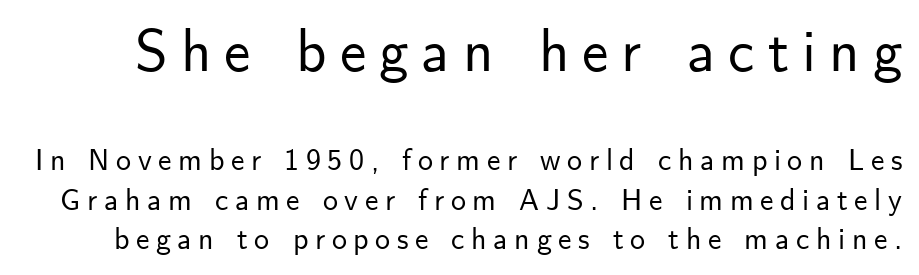
The gap between lines stays unmarked. This block has exactly the height ordinary leading produces. Italic? Not at all — the glyphs are vertical. Spacing verdict: proportional, widths tailored to each character.
